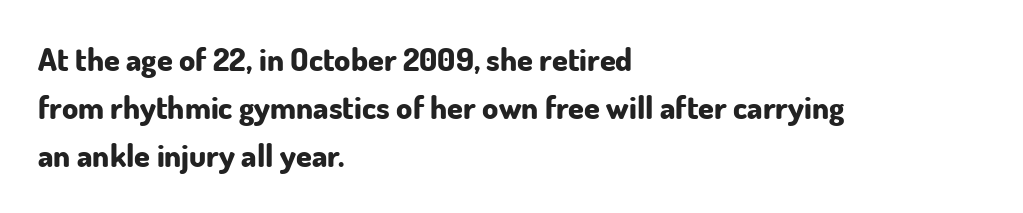
Q: Is the text bold? A: Yes.
Q: Is the text italic (slanted)? A: No, it is upright.
Q: Is the typeface a serif or a sans-serif typeface? A: Sans-serif.
Q: Is the text underlined? A: No.
Q: How is the paragraph aligned? A: Left-aligned.
Q: Is the spacing between letters normal or unusually wide? A: Normal.
Q: Is the spacing between lines tight, normal or loose? A: Normal.
Q: Width (condensed, normal, or wide)? A: Normal.
Q: Stroke contrast? A: Low.
Q: x-height? A: Small.
Q: Monospaced? A: No.
